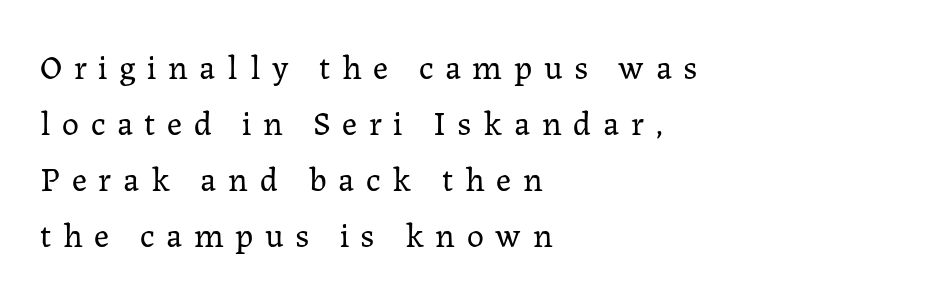
{"serif": "yes", "italic": "no", "bold": "no", "weight": "regular", "width": "normal", "stroke_contrast": "low", "x_height": "medium", "monospaced": "no", "underline": "no", "align": "left", "line_spacing": "normal", "line_spacing_ratio": 1.65, "letter_spacing": "wide", "letter_spacing_em": 0.34, "glyph_px": 34}
